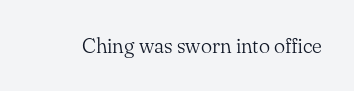
The image shows 21 px text type, upright; set normal letter spacing, not underlined.
